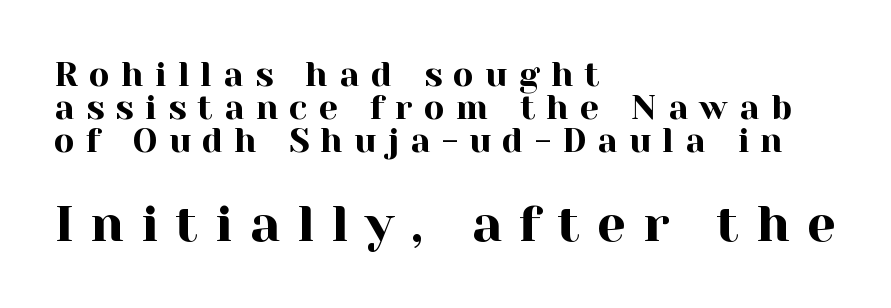
{"serif": "yes", "italic": "no", "width": "normal", "x_height": "medium", "monospaced": "no", "underline": "no", "align": "left", "line_spacing": "tight", "line_spacing_ratio": 0.97, "letter_spacing": "wide", "letter_spacing_em": 0.33, "larger_block": "second", "size_ratio": 1.5, "glyph_px": 51}
